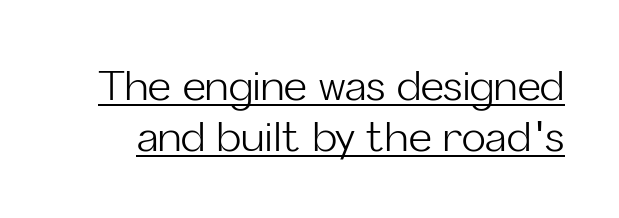
The image shows 40 px light sans-serif type, upright; set normal line spacing (1.28x), normal letter spacing, underlined; low stroke contrast and a medium x-height.
